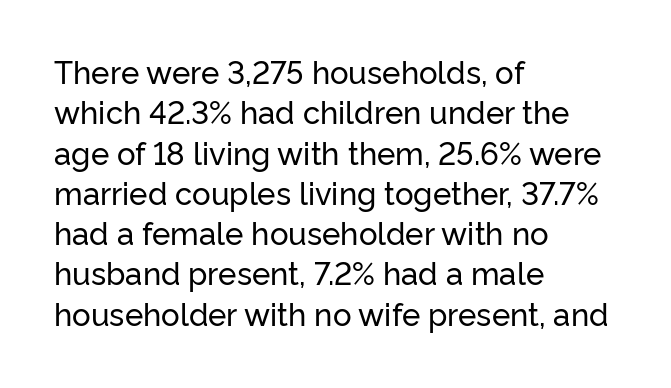
The image shows 31 px sans-serif type, upright; set left-aligned, normal line spacing (1.3x), normal letter spacing, not underlined; low stroke contrast and a medium x-height.
